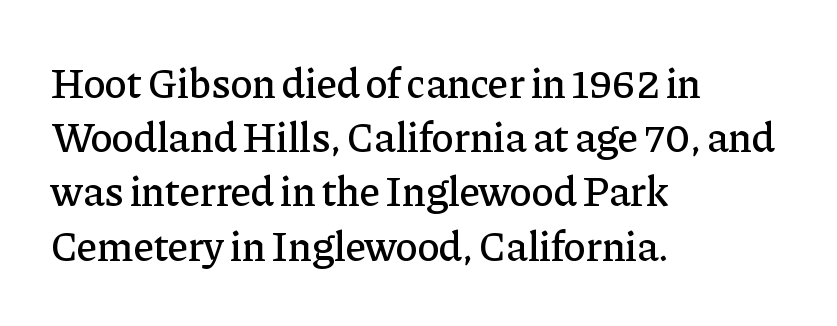
Q: Is the text italic (slanted)? A: No, it is upright.
Q: Is the typeface a serif or a sans-serif typeface? A: Serif.
Q: Is the text underlined? A: No.
Q: How is the paragraph aligned? A: Left-aligned.
Q: Is the spacing between letters normal or unusually wide? A: Normal.
Q: Is the spacing between lines tight, normal or loose? A: Normal.
Q: Width (condensed, normal, or wide)? A: Normal.
Q: Stroke contrast? A: Low.
Q: x-height? A: Medium.
Q: Monospaced? A: No.
